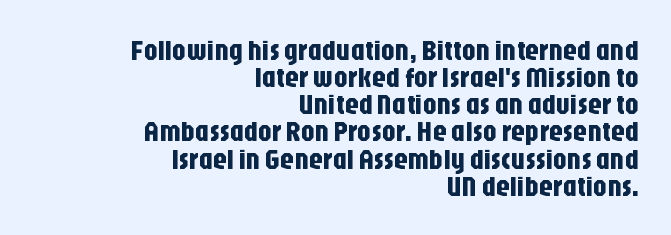
The image shows 28 px condensed sans-serif type, upright; set right-aligned, tight line spacing (0.97x), normal letter spacing, not underlined; low stroke contrast and a large x-height.
